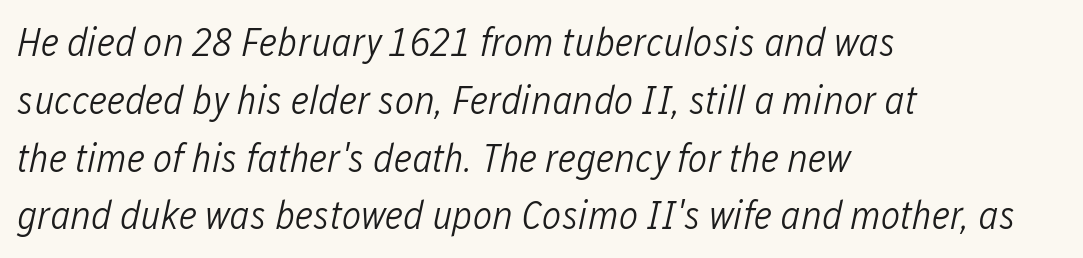
Q: Is the text bold? A: No.
Q: Is the text italic (slanted)? A: Yes, it leans right by about 12 degrees.
Q: Is the text underlined? A: No.
Q: How is the paragraph aligned? A: Left-aligned.
Q: Is the spacing between letters normal or unusually wide? A: Normal.
Q: Is the spacing between lines tight, normal or loose? A: Normal.
Q: Width (condensed, normal, or wide)? A: Condensed.
Q: Stroke contrast? A: Low.
Q: x-height? A: Medium.
Q: Monospaced? A: No.
